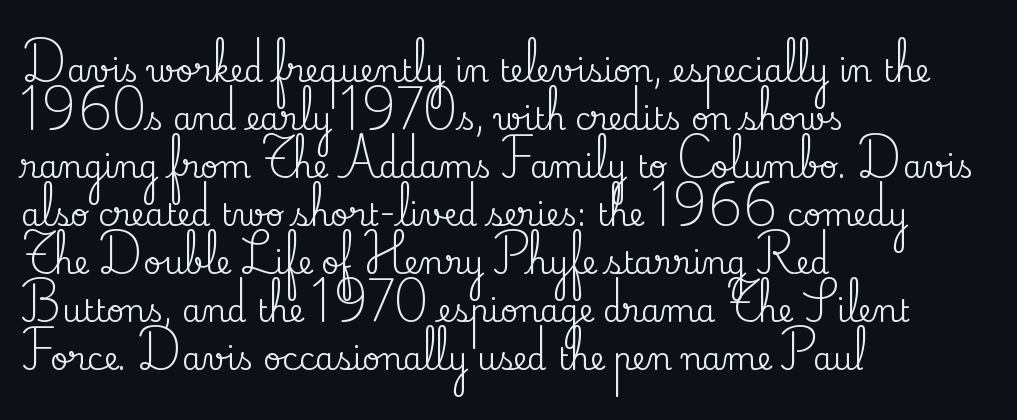
Q: Is the text italic (slanted)? A: No, it is upright.
Q: Is the typeface a serif or a sans-serif typeface? A: Serif.
Q: Is the text underlined? A: No.
Q: How is the paragraph aligned? A: Left-aligned.
Q: Is the spacing between letters normal or unusually wide? A: Normal.
Q: Is the spacing between lines tight, normal or loose? A: Normal.
Q: Width (condensed, normal, or wide)? A: Normal.
Q: Stroke contrast? A: Medium.
Q: x-height? A: Small.
Q: Monospaced? A: No.
